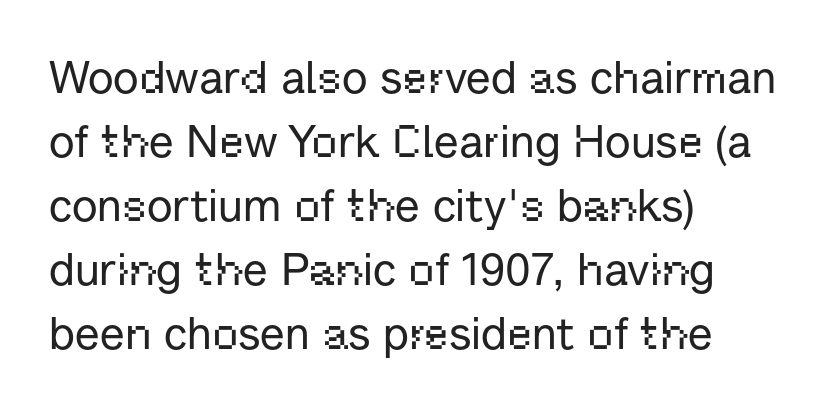
Upright lettering throughout. Character widths vary here, with narrow letters taking less room than wide ones. The lines sit at an ordinary, default distance from one another. Decoration check: the copy has no underline. The text was rendered using a sans face with plain stroke endings.
